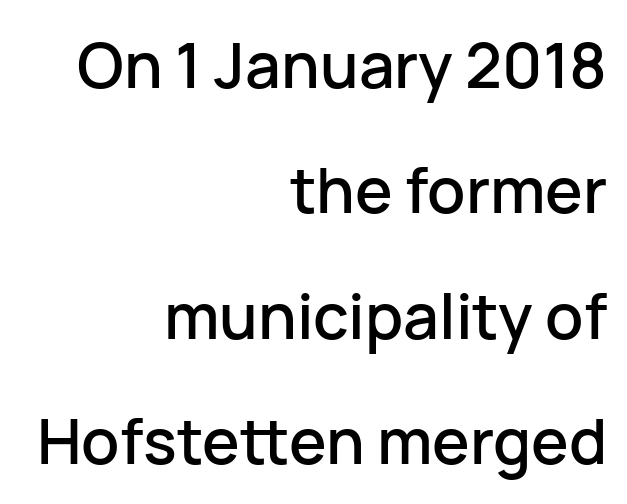
{"serif": "no", "italic": "no", "width": "normal", "stroke_contrast": "low", "x_height": "medium", "monospaced": "no", "underline": "no", "align": "right", "line_spacing": "loose", "line_spacing_ratio": 1.99, "letter_spacing": "normal", "letter_spacing_em": 0.0, "glyph_px": 63}
